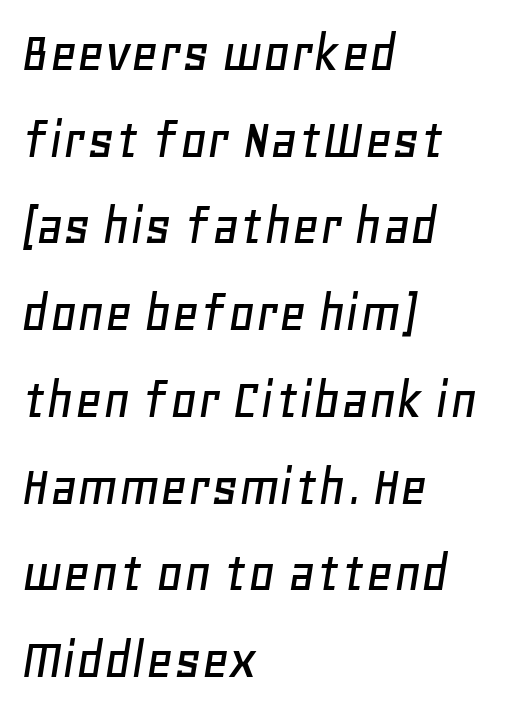
{"italic": "yes", "lean": "right", "slant_degrees": 11, "width": "normal", "stroke_contrast": "low", "x_height": "large", "monospaced": "no", "underline": "no", "align": "left", "line_spacing": "normal", "line_spacing_ratio": 1.47, "letter_spacing": "normal", "letter_spacing_em": 0.0, "glyph_px": 59}
